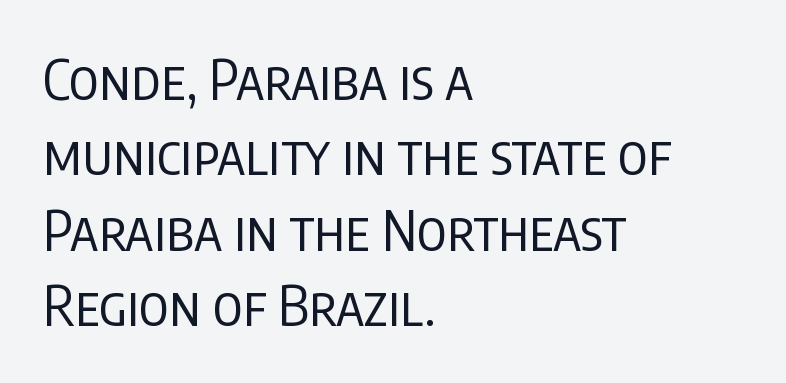
Tracking value appears to be zero — textbook default spacing. Does the copy run flush right? No — it runs flush left. The face used here is a sans, in the tradition of grotesques and geometrics. Is the stroke heavy? The answer is a plain regular-or-lighter. If you drew a line through each stem, it would be perfectly vertical.
